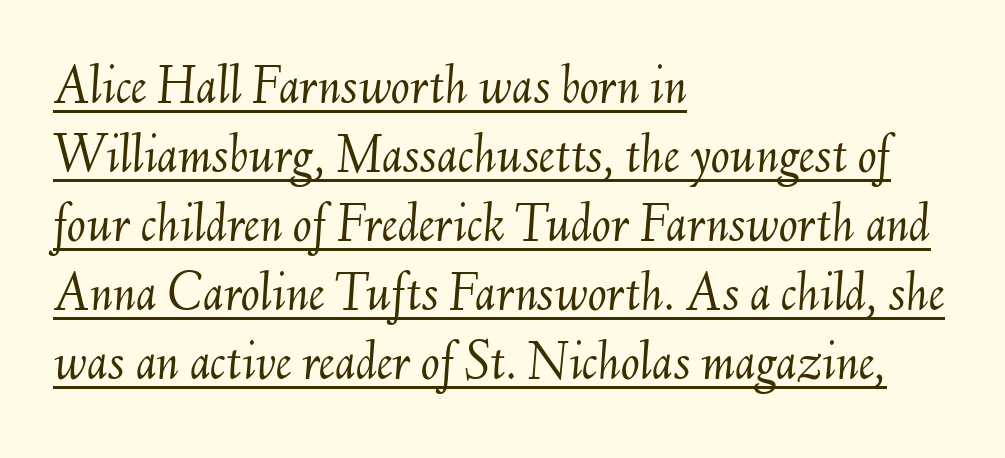
Q: Is the text bold? A: No.
Q: Is the text italic (slanted)? A: Yes, it leans right by about 6 degrees.
Q: Is the text underlined? A: Yes.
Q: How is the paragraph aligned? A: Left-aligned.
Q: Is the spacing between letters normal or unusually wide? A: Normal.
Q: Width (condensed, normal, or wide)? A: Normal.
Q: Stroke contrast? A: Medium.
Q: x-height? A: Small.
Q: Monospaced? A: No.
